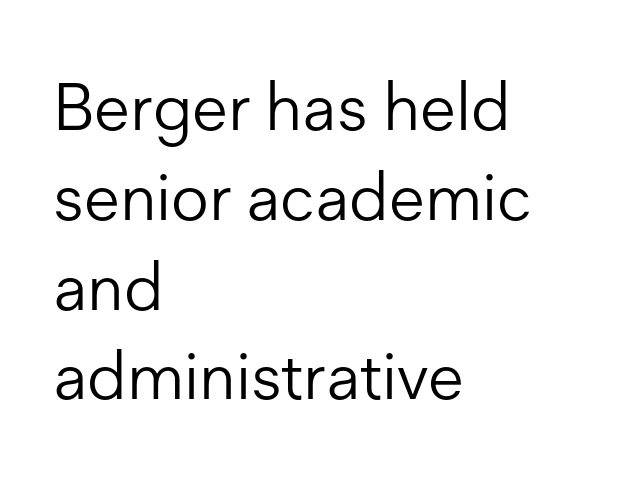
Q: Is the text bold? A: No.
Q: Is the text italic (slanted)? A: No, it is upright.
Q: Is the typeface a serif or a sans-serif typeface? A: Sans-serif.
Q: Is the text underlined? A: No.
Q: How is the paragraph aligned? A: Left-aligned.
Q: Is the spacing between letters normal or unusually wide? A: Normal.
Q: Is the spacing between lines tight, normal or loose? A: Normal.
Q: Width (condensed, normal, or wide)? A: Normal.
Q: Stroke contrast? A: Low.
Q: x-height? A: Medium.
Q: Monospaced? A: No.
